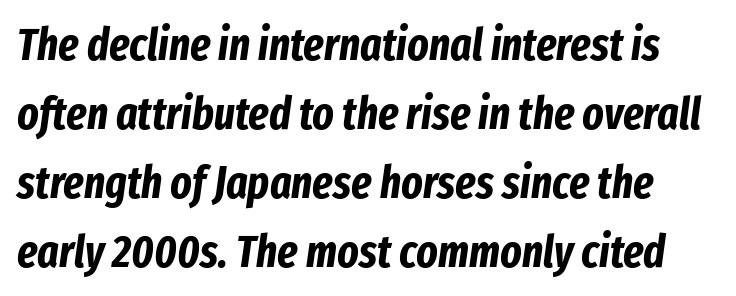
Successive baselines arrive at the customary interval. The face used here is proportionally spaced, like ordinary book or web type. The gap between lines stays unmarked. The gaps between neighbouring characters are ordinary and unremarkable.
